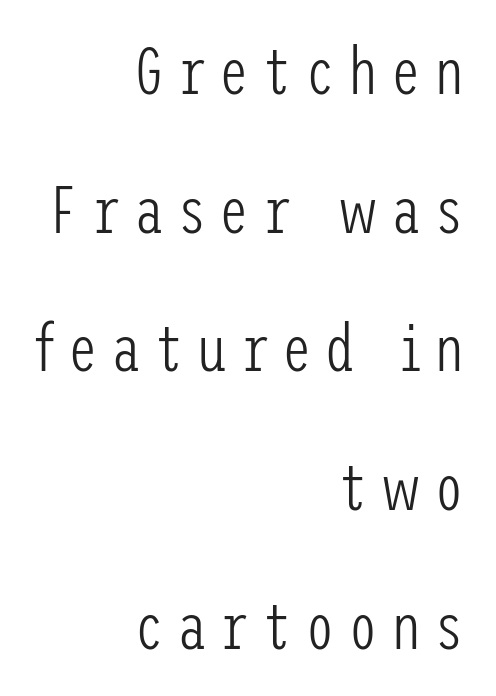
This rendering features lettering with no underline. Caption: multi-line text, flush right, ragged left. No letter is thick-stroked: the sample isn't bold. These lines were composed using upright roman letters. These lines stand farther apart than default settings would place them. This rendering employs a face without finishing strokes, i.e., a sans-serif.
